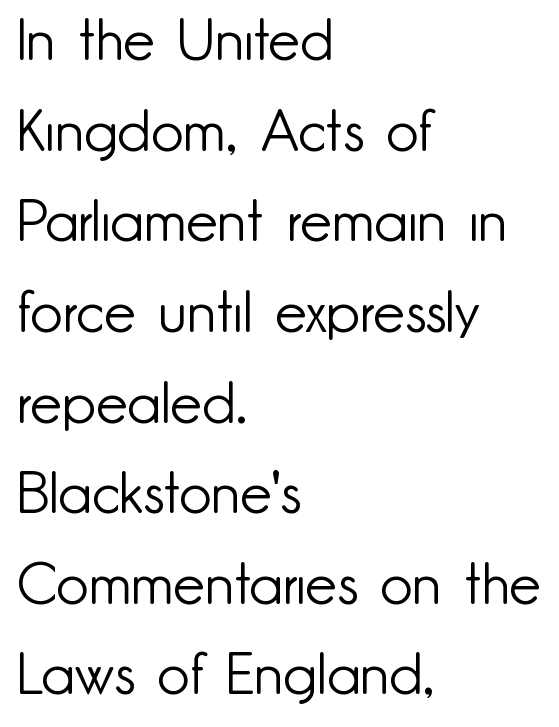
Vertical strokes here are truly vertical. Do the characters align in a grid? No, the font is proportional. No chunkiness to these letters — they're not bold. Glyph-to-glyph distance matches everyday printed text. Note: no serifs on the glyphs. Letters rest on an invisible, unmarked baseline.
